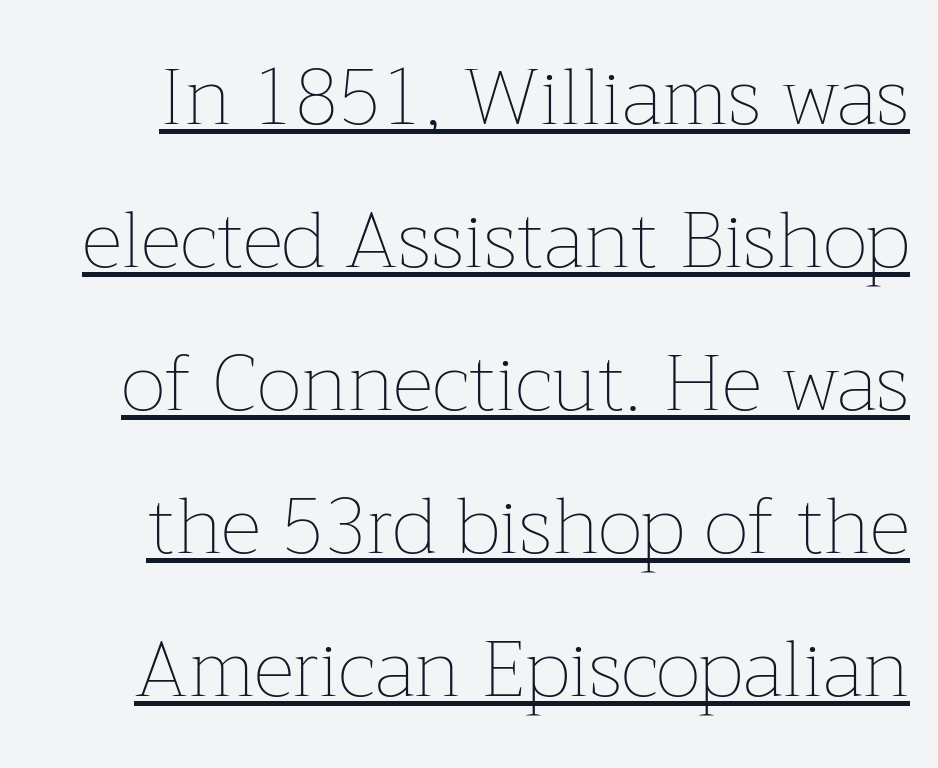
Ordinary non-slanted type is in use. The face used here is proportionally spaced, like ordinary book or web type. The type is set solid horizontally, with unmodified tracking. Think standard paragraph weight, or any step lighter than that. This is underlined copy, the kind a proofreader might mark for attention.
